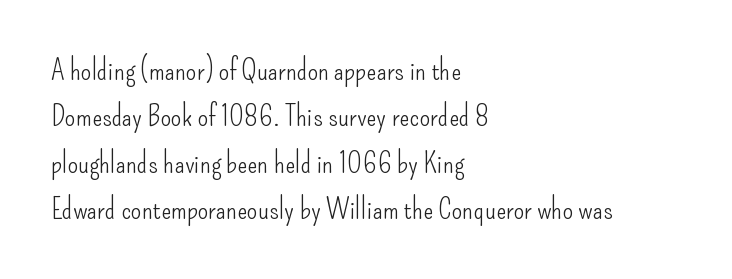
{"serif": "no", "italic": "no", "bold": "no", "weight": "light", "width": "condensed", "stroke_contrast": "low", "x_height": "small", "monospaced": "no", "underline": "no", "align": "left", "line_spacing": "normal", "line_spacing_ratio": 1.55, "letter_spacing": "normal", "letter_spacing_em": 0.0, "glyph_px": 30}
